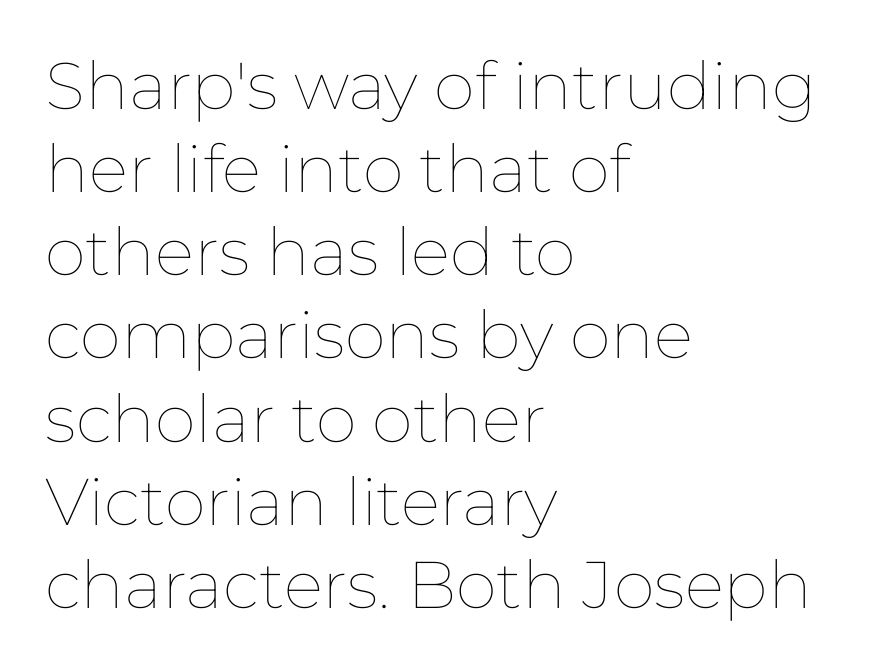
Q: Is the text bold? A: No.
Q: Is the text italic (slanted)? A: No, it is upright.
Q: Is the text underlined? A: No.
Q: How is the paragraph aligned? A: Left-aligned.
Q: Is the spacing between letters normal or unusually wide? A: Normal.
Q: Is the spacing between lines tight, normal or loose? A: Normal.
Q: Width (condensed, normal, or wide)? A: Normal.
Q: Stroke contrast? A: Low.
Q: x-height? A: Medium.
Q: Monospaced? A: No.
